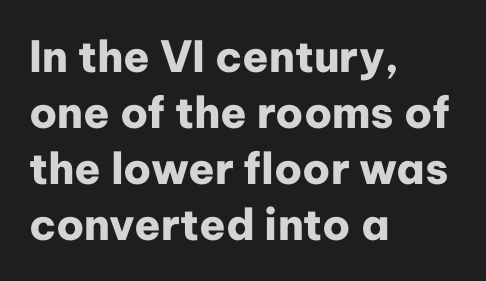
The image shows 43 px heavy sans-serif type, upright; set left-aligned, normal line spacing (1.3x), normal letter spacing, not underlined; low stroke contrast and a medium x-height.
